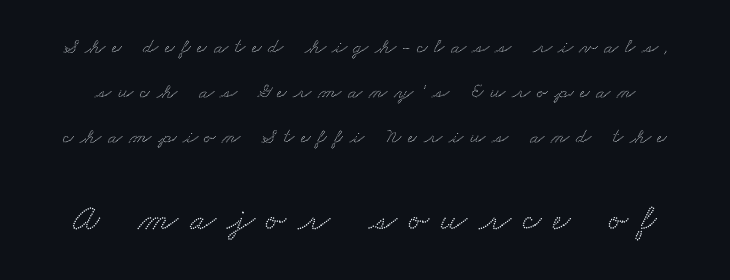
The image shows 37 px wide serif type; set loose line spacing (2.15x), unusually wide letter spacing (+0.32 em), not underlined; the second (bottom) block is 1.76x larger; low stroke contrast and a small x-height.
